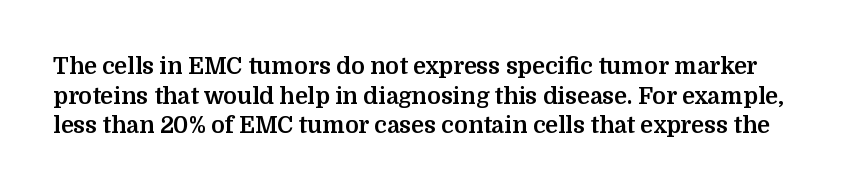
{"italic": "no", "bold": "yes", "underline": "no", "line_spacing": "normal", "line_spacing_ratio": 1.29, "letter_spacing": "normal", "letter_spacing_em": 0.0, "glyph_px": 23}
